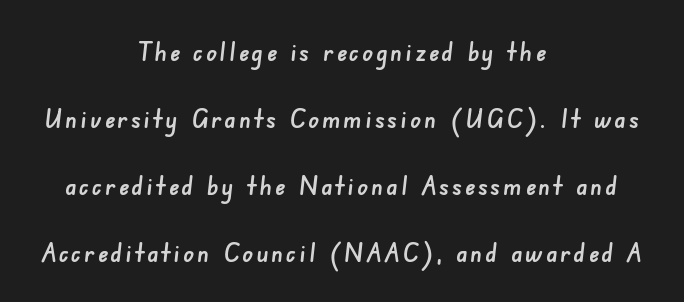
{"underline": "no", "align": "center", "line_spacing": "loose", "line_spacing_ratio": 2.48, "glyph_px": 27}
